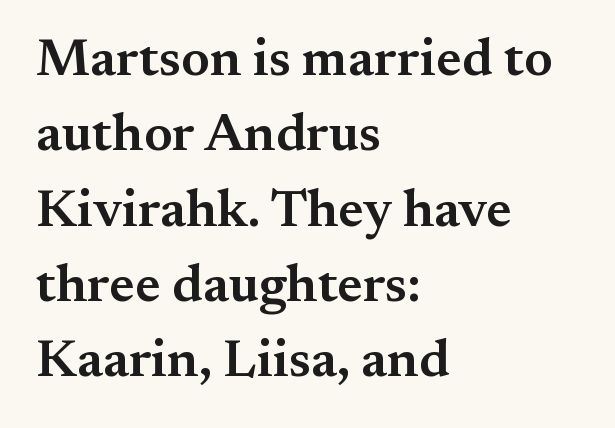
The image shows 53 px semibold serif type, upright; set left-aligned, normal line spacing (1.42x), normal letter spacing, not underlined; medium stroke contrast and a small x-height.
